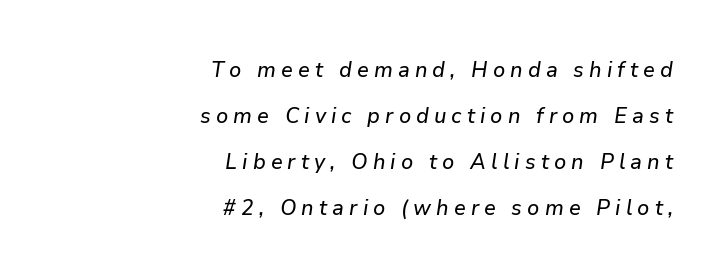
The image shows 21 px text type, italic (leaning right); set right-aligned, loose line spacing (2.19x), unusually wide letter spacing (+0.24 em), not underlined.
